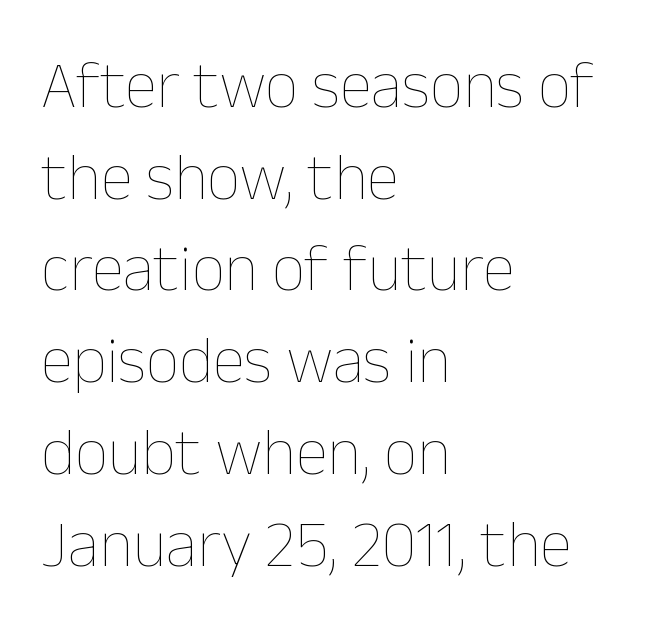
The paragraph has a hard left edge and a soft right edge. Stroke mass is kept to a normal reading level or below. Glance below the letters and you will spot only blank space. Italic: no, the glyphs are upright roman. A typesetter would call this leading conventional body-copy spacing. Note the varied advance widths — an 'i' is clearly narrower than an 'm'.
